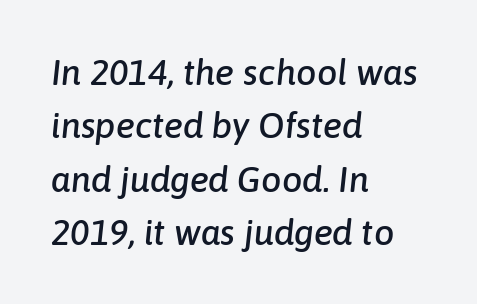
The image shows 36 px text type, italic (leaning right); set left-aligned, normal line spacing (1.48x), normal letter spacing, not underlined; low stroke contrast and a medium x-height.
